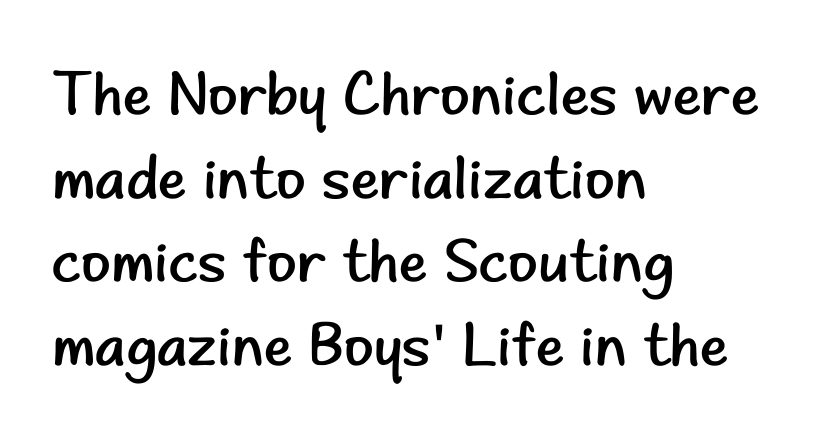
The image shows 61 px regular-weight sans-serif type, upright; set left-aligned, normal line spacing (1.37x), normal letter spacing, not underlined; low stroke contrast and a small x-height.
